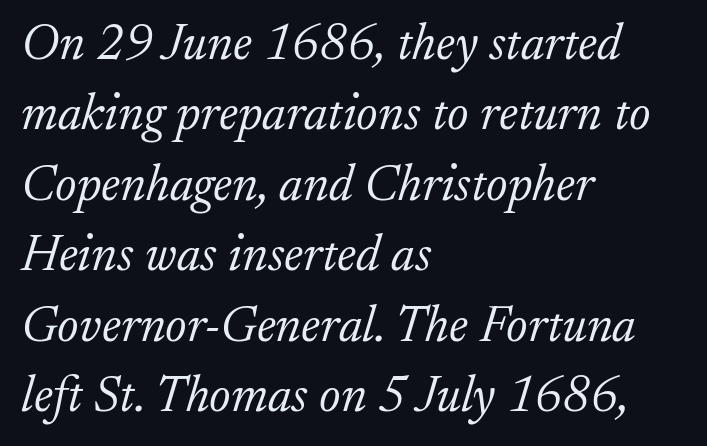
Is this a heavy cut? Hardly; it is regular or lighter. Alignment: flush left. The horizontal fit of the characters is conventional and even. Old-style or modern, the face here clearly has serifs. A typesetter would call this proportional, since set widths differ per character.
